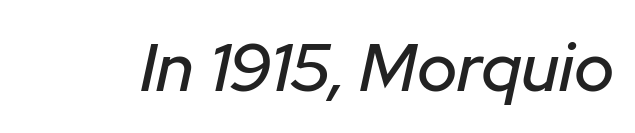
Q: Is the text italic (slanted)? A: Yes, it leans right by about 12 degrees.
Q: Is the text underlined? A: No.
Q: Is the spacing between letters normal or unusually wide? A: Normal.
Q: Width (condensed, normal, or wide)? A: Normal.
Q: Stroke contrast? A: Low.
Q: x-height? A: Medium.
Q: Monospaced? A: No.
